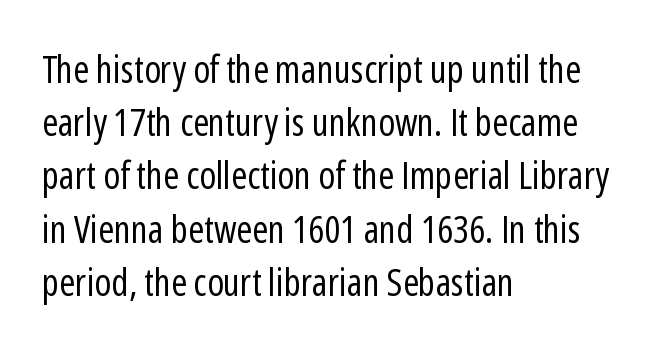
The image shows 38 px regular-weight, condensed sans-serif type, upright; set left-aligned, normal line spacing (1.4x), normal letter spacing, not underlined; low stroke contrast and a medium x-height.
